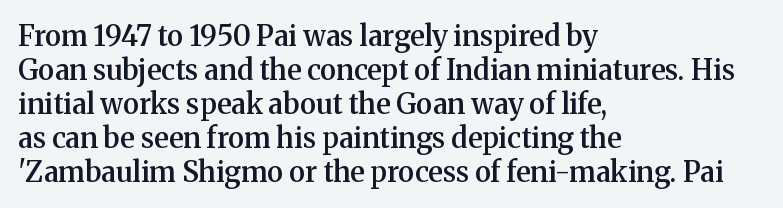
The image shows 28 px semibold serif type, upright; set left-aligned, line spacing 1.21x, normal letter spacing, not underlined; medium stroke contrast and a medium x-height.
